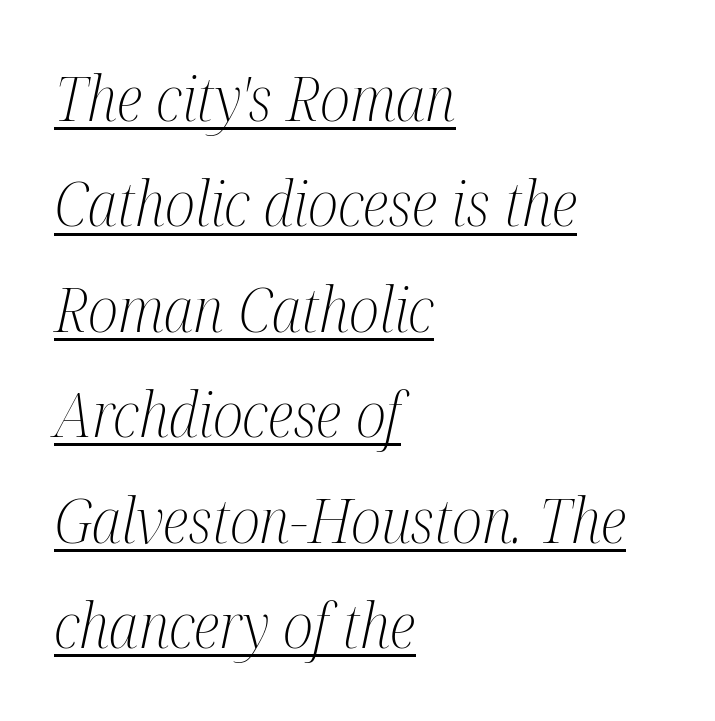
{"serif": "yes", "italic": "yes", "lean": "right", "slant_degrees": 12, "bold": "no", "weight": "light", "width": "condensed", "stroke_contrast": "medium", "x_height": "medium", "monospaced": "no", "underline": "yes", "align": "left", "line_spacing": "normal", "line_spacing_ratio": 1.7, "letter_spacing": "normal", "letter_spacing_em": 0.0, "glyph_px": 62}
